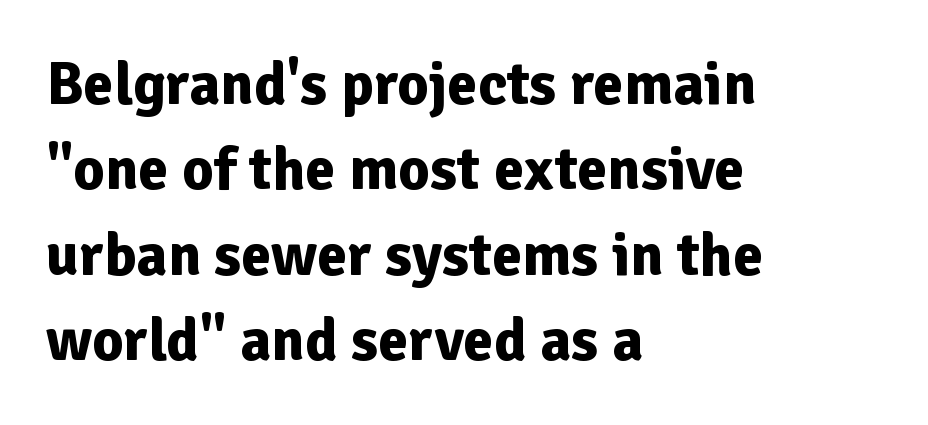
Interline gaps are of average width in this sample. The face used here is proportionally spaced, like ordinary book or web type. Stroke terminals: plain, sans-serif. A typesetter would mark this as roman, not italic. Unmarked baselines from the first word to the last.
